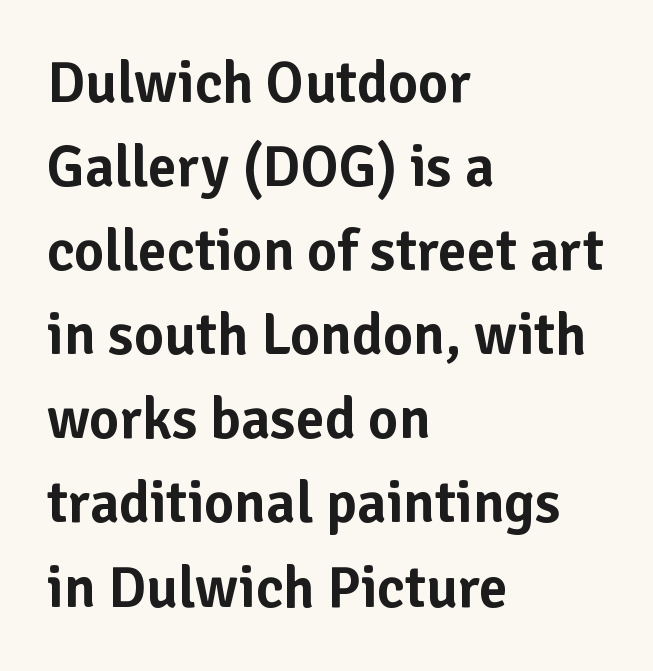
Words float on clear page, feet unadorned. Nothing sits at the stroke ends, so this counts as sans-serif. The letterforms sit shoulder to shoulder at normal distance. Quick note: not italic, upright. Think of a printed novel: that variable character pitch is what you see here. This block has exactly the height ordinary leading produces.
